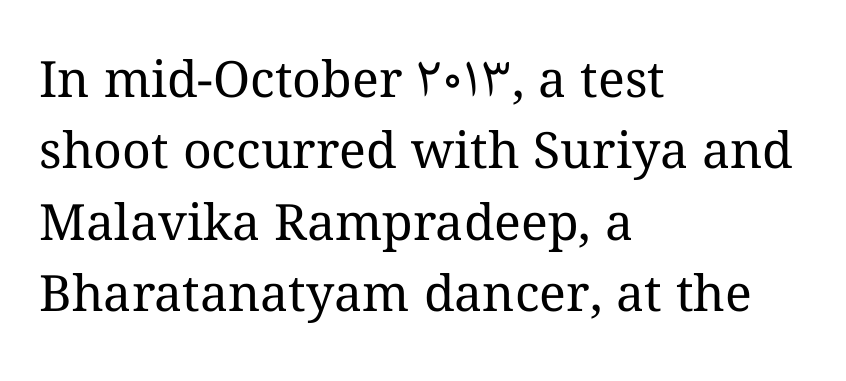
Q: Is the text bold? A: No.
Q: Is the text italic (slanted)? A: No, it is upright.
Q: Is the text underlined? A: No.
Q: How is the paragraph aligned? A: Left-aligned.
Q: Is the spacing between letters normal or unusually wide? A: Normal.
Q: Is the spacing between lines tight, normal or loose? A: Normal.
Q: Width (condensed, normal, or wide)? A: Normal.
Q: Stroke contrast? A: Medium.
Q: x-height? A: Medium.
Q: Monospaced? A: No.
